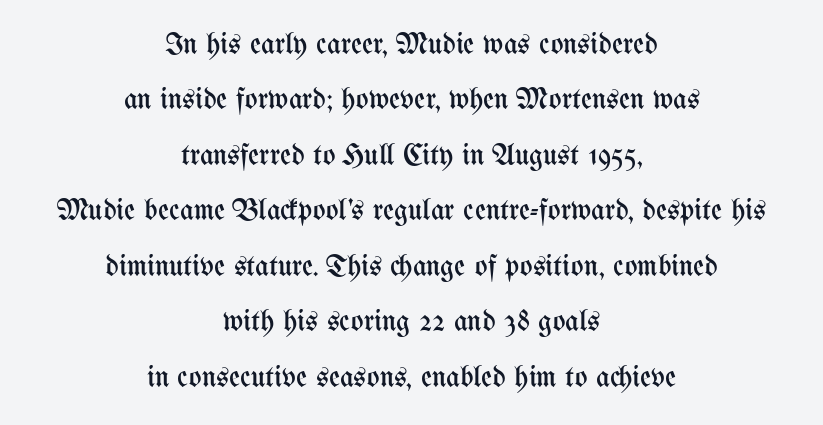
The image shows 30 px regular-weight, condensed type, upright; set centered, line spacing 1.85x, normal letter spacing, not underlined; medium stroke contrast and a medium x-height.
